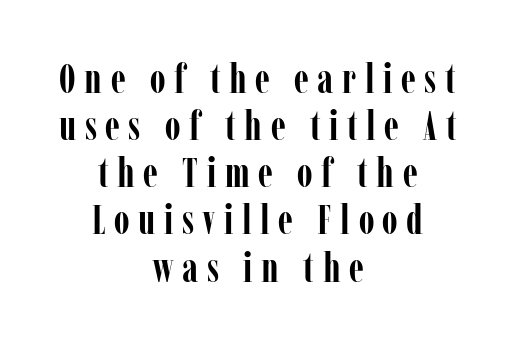
Q: Is the text bold? A: Yes.
Q: Is the text italic (slanted)? A: No, it is upright.
Q: Is the typeface a serif or a sans-serif typeface? A: Serif.
Q: Is the text underlined? A: No.
Q: How is the paragraph aligned? A: Centered.
Q: Is the spacing between letters normal or unusually wide? A: Unusually wide.
Q: Is the spacing between lines tight, normal or loose? A: Tight.
Q: Width (condensed, normal, or wide)? A: Condensed.
Q: Stroke contrast? A: Low.
Q: x-height? A: Medium.
Q: Monospaced? A: No.
